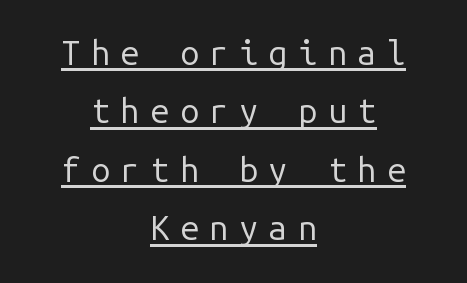
The image shows 34 px regular-weight sans-serif type, upright, monospaced; set centered, line spacing 1.72x, unusually wide letter spacing (+0.31 em), underlined; low stroke contrast and a medium x-height.
